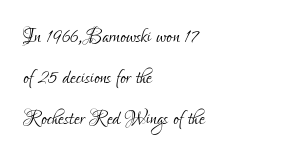
{"bold": "no", "underline": "no", "align": "left", "line_spacing": "normal", "line_spacing_ratio": 1.58, "letter_spacing": "normal", "letter_spacing_em": 0.0, "glyph_px": 26}
